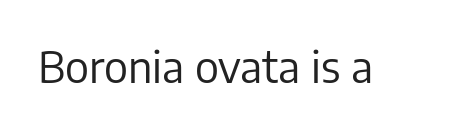
The glyphs in this specimen are sans serif. This is roman type, the default non-slanted kind. Stems and bowls with no extra thickness — not bold. Honestly, the letter spacing is just normal — you wouldn't notice it. The face used here is proportionally spaced, like ordinary book or web type.
